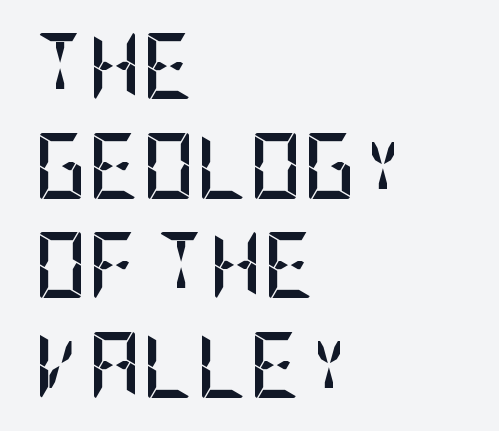
The image shows 66 px semibold, condensed sans-serif type, upright; set left-aligned, normal line spacing (1.51x), normal letter spacing, not underlined; low stroke contrast and a large x-height.
